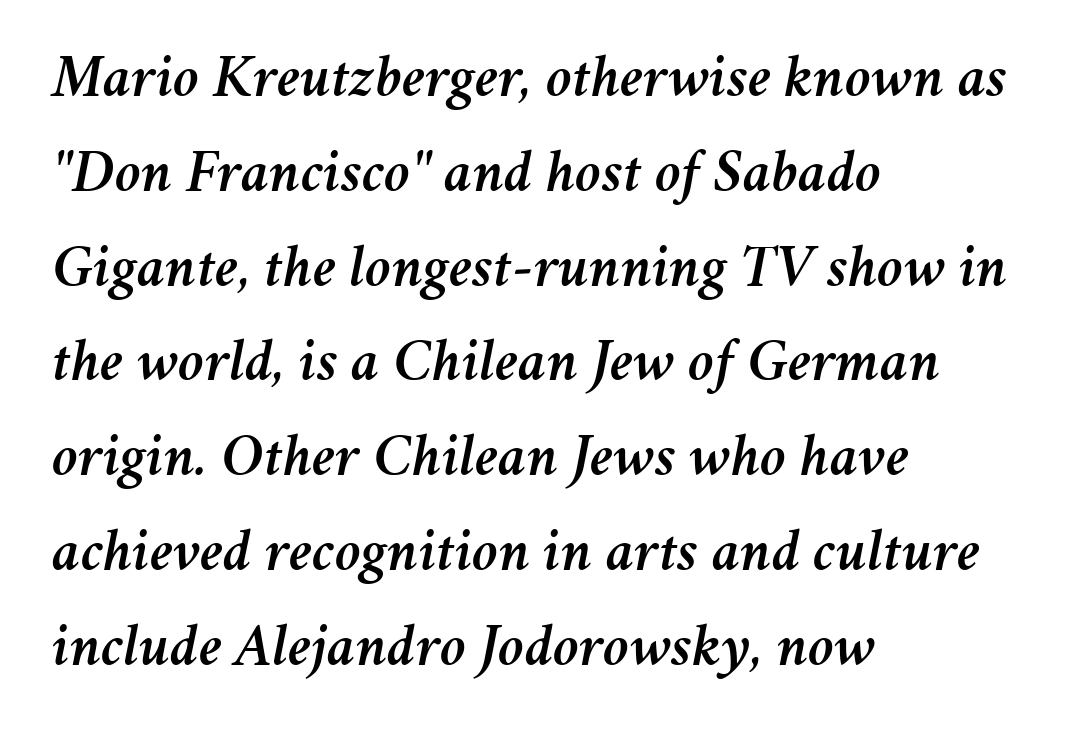
{"italic": "yes", "lean": "right", "slant_degrees": 11, "width": "normal", "stroke_contrast": "medium", "x_height": "medium", "monospaced": "no", "underline": "no", "align": "left", "line_spacing": "normal", "line_spacing_ratio": 1.58, "letter_spacing": "normal", "letter_spacing_em": 0.0, "glyph_px": 60}
